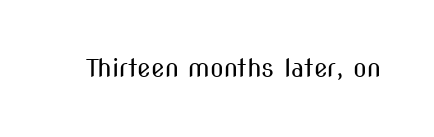
{"italic": "no", "bold": "no", "underline": "no", "letter_spacing": "normal", "letter_spacing_em": 0.0, "glyph_px": 25}
